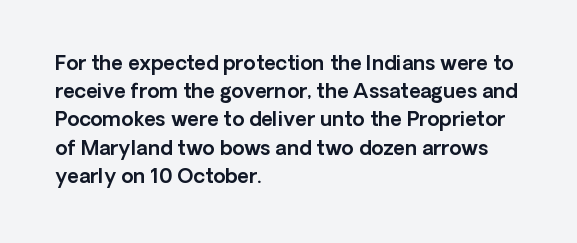
Quick note: interline space is typical. Layout note: lines flush left. The tracking reads as untouched default to a designer's eye. The passage shown is not underscored anywhere. The type sits square on the baseline with zero lean.
